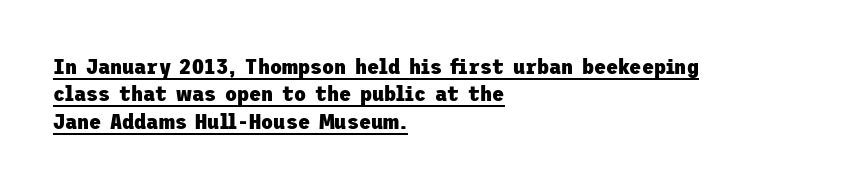
{"italic": "no", "bold": "yes", "underline": "yes", "align": "left", "line_spacing_ratio": 1.24, "letter_spacing": "normal", "letter_spacing_em": 0.0, "glyph_px": 22}
